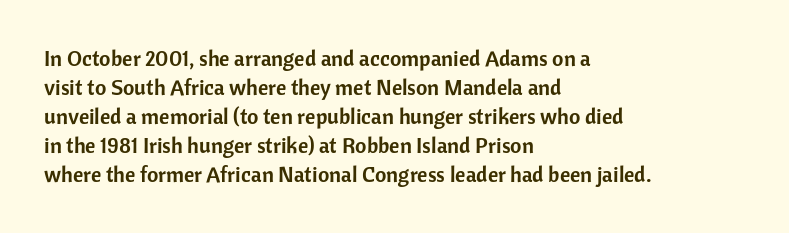
The image shows 22 px text type, upright; set left-aligned, normal line spacing (1.32x), normal letter spacing, not underlined.
